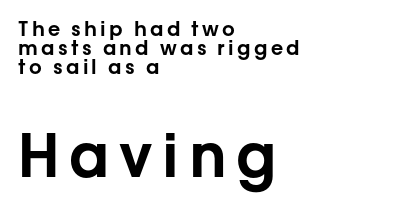
The image shows 60 px sans-serif type, upright; set left-aligned, tight line spacing (0.96x), not underlined; the second (bottom) block is 3.0x larger; low stroke contrast and a medium x-height.
